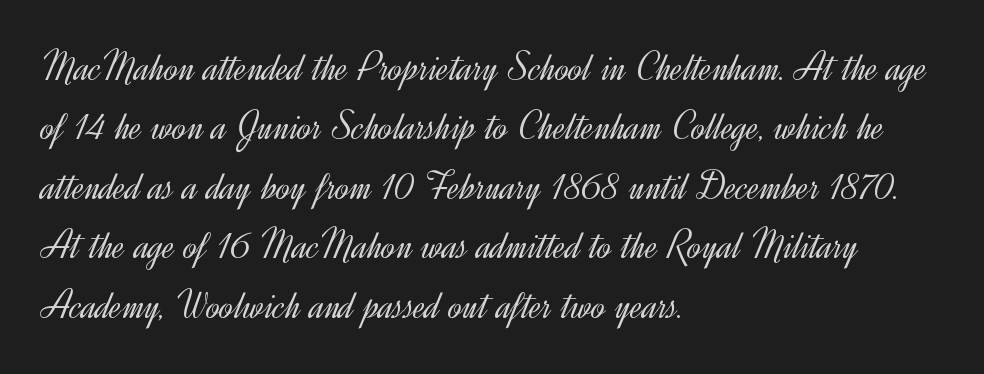
Here the designer chose a conventional face with non-uniform glyph widths. Short and long lines alike share a common starting point at left. The leading is moderate, giving the passage an even texture. Quick note: underline off. Here the glyphs are tracked normally, forming tight word shapes. No letter is thick-stroked: the sample isn't bold.
